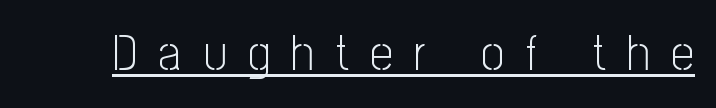
Weight: not bold — regular or lighter. This is underlined copy, the kind a proofreader might mark for attention. Note: no serifs on the glyphs. Is the letter spacing exaggerated? Yes — the characters are pushed far apart. Spacing verdict: proportional, widths tailored to each character.
